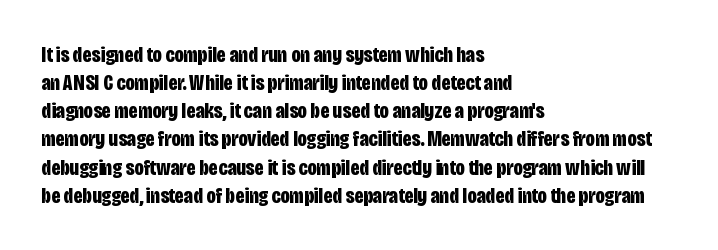
The passage is arranged the way most books set body copy — flush left. No word sits above an underline. Nobody touched the tracking dial on this one. Stroke thickness is high; the sample reads as a true bold.
